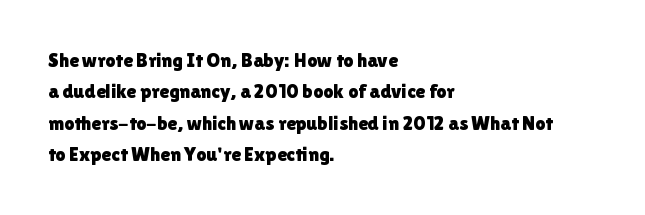
The image shows 20 px text type, upright; set left-aligned, normal line spacing (1.57x), normal letter spacing, not underlined.
